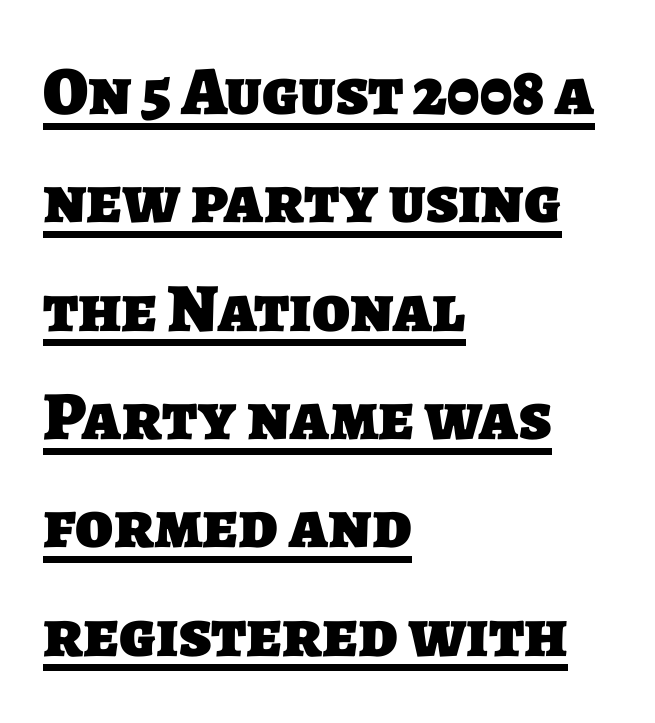
The image shows 69 px heavy sans-serif type; set left-aligned, normal line spacing (1.57x), normal letter spacing, underlined; low stroke contrast and a large x-height.
